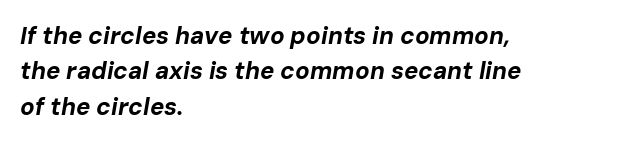
The image shows 24 px bold type, italic (leaning right); set left-aligned, normal line spacing (1.47x), normal letter spacing, not underlined.
